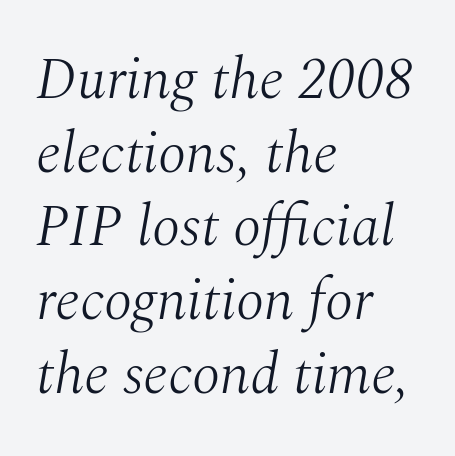
The image shows 58 px light serif type, italic (leaning right); set left-aligned, normal line spacing (1.27x), normal letter spacing, not underlined; medium stroke contrast and a medium x-height.
